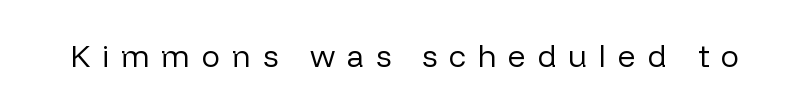
The image shows 31 px regular-weight sans-serif type, upright; set unusually wide letter spacing (+0.38 em), not underlined; low stroke contrast and a medium x-height.
